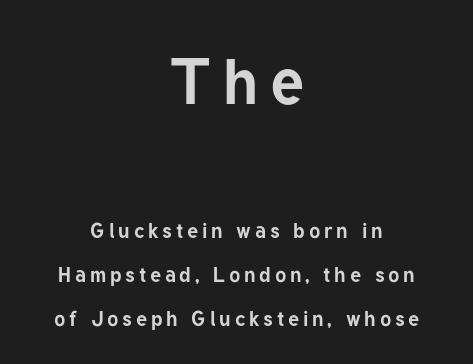
Q: Is the text bold? A: Yes.
Q: Is the text italic (slanted)? A: No, it is upright.
Q: Is the typeface a serif or a sans-serif typeface? A: Sans-serif.
Q: Is the text underlined? A: No.
Q: How is the paragraph aligned? A: Centered.
Q: Is the spacing between lines tight, normal or loose? A: Loose.
Q: Which block of text is set in a larger size, the first (top) or the second (bottom)? A: The first (top) one.
Q: Width (condensed, normal, or wide)? A: Normal.
Q: Stroke contrast? A: Low.
Q: x-height? A: Medium.
Q: Monospaced? A: No.
